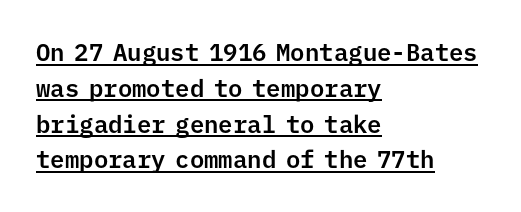
Does the copy run flush right? No — it runs flush left. Default kerning and tracking; the words read as compact shapes. The typography opts for an upright posture over an oblique one. The rows are spaced the way most documents space them.
